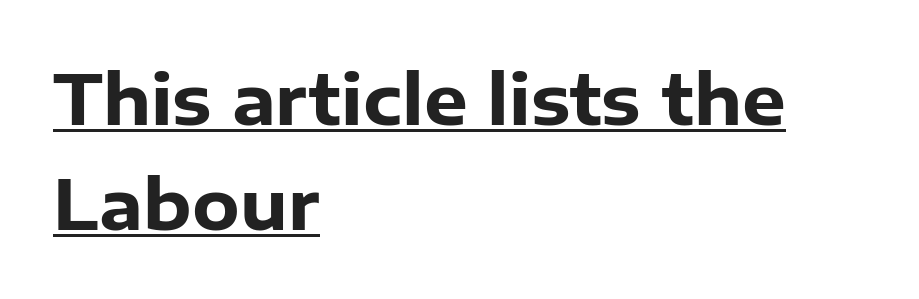
{"serif": "no", "italic": "no", "bold": "yes", "weight": "heavy", "width": "normal", "stroke_contrast": "low", "x_height": "medium", "monospaced": "no", "underline": "yes", "align": "left", "line_spacing": "normal", "line_spacing_ratio": 1.52, "letter_spacing": "normal", "letter_spacing_em": 0.0, "glyph_px": 69}
